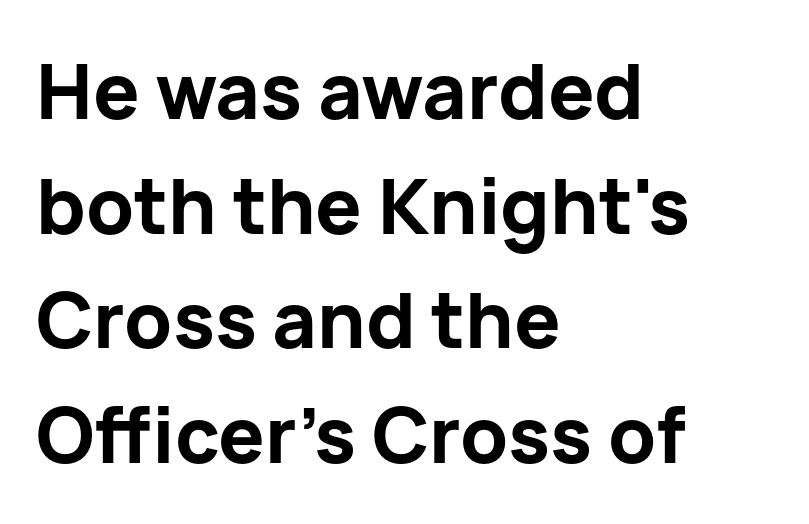
The image shows 77 px bold sans-serif type, upright; set left-aligned, normal line spacing (1.49x), normal letter spacing, not underlined; low stroke contrast and a medium x-height.
